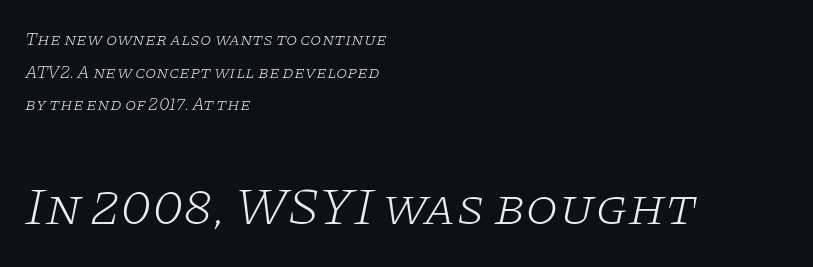
Vertical stems look standard width or narrower in stroke. Each letter keeps its own natural width here, so spacing adapts to shape. Spacing between characters is what you'd get straight out of the box. Compared with ordinary roman type, these characters are visibly tilted. Look at the glyph heights: the lower group is clearly the bigger setting. Examine the stroke ends and you'll spot serifs.
